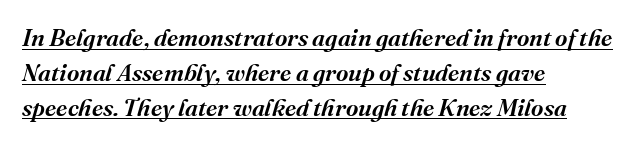
The image shows 24 px text type, italic (leaning right); set left-aligned, normal line spacing (1.45x), normal letter spacing, underlined.
